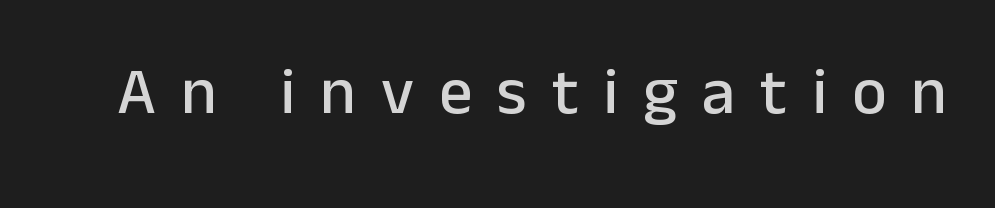
The image shows 66 px sans-serif type, upright; set unusually wide letter spacing (+0.38 em), not underlined; low stroke contrast and a medium x-height.
